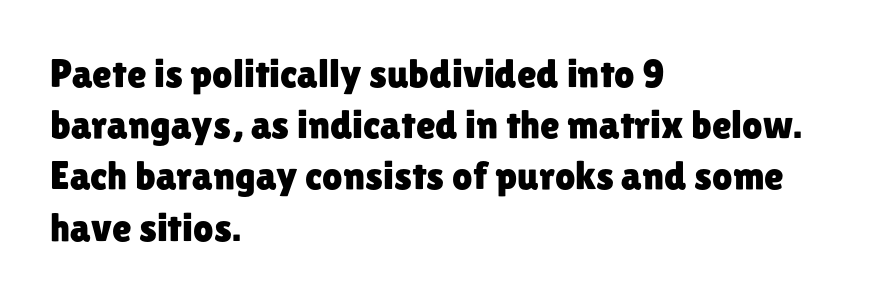
Q: Is the text italic (slanted)? A: No, it is upright.
Q: Is the typeface a serif or a sans-serif typeface? A: Sans-serif.
Q: Is the text underlined? A: No.
Q: How is the paragraph aligned? A: Left-aligned.
Q: Is the spacing between letters normal or unusually wide? A: Normal.
Q: Is the spacing between lines tight, normal or loose? A: Normal.
Q: Width (condensed, normal, or wide)? A: Normal.
Q: Stroke contrast? A: Low.
Q: x-height? A: Medium.
Q: Monospaced? A: No.
